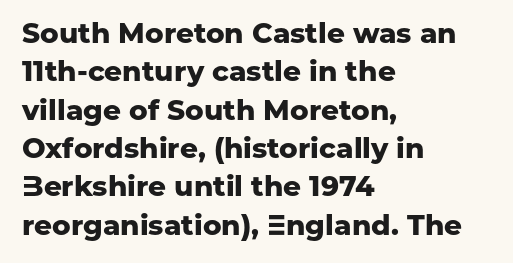
Q: Is the text bold? A: Yes.
Q: Is the text italic (slanted)? A: No, it is upright.
Q: Is the typeface a serif or a sans-serif typeface? A: Sans-serif.
Q: Is the text underlined? A: No.
Q: How is the paragraph aligned? A: Left-aligned.
Q: Is the spacing between letters normal or unusually wide? A: Normal.
Q: Is the spacing between lines tight, normal or loose? A: Normal.
Q: Width (condensed, normal, or wide)? A: Normal.
Q: Stroke contrast? A: Low.
Q: x-height? A: Medium.
Q: Monospaced? A: No.
